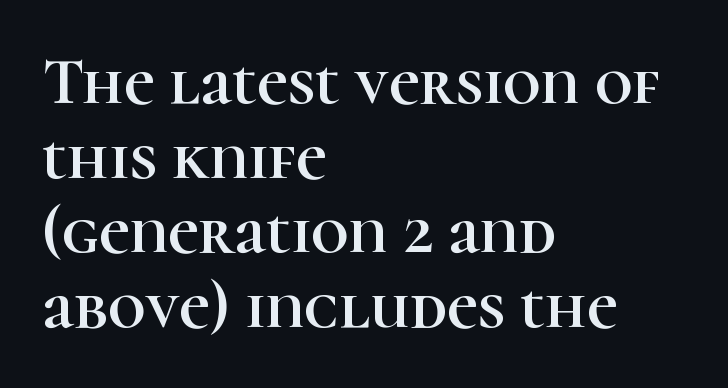
Q: Is the text italic (slanted)? A: No, it is upright.
Q: Is the typeface a serif or a sans-serif typeface? A: Serif.
Q: Is the text underlined? A: No.
Q: How is the paragraph aligned? A: Left-aligned.
Q: Is the spacing between letters normal or unusually wide? A: Normal.
Q: Is the spacing between lines tight, normal or loose? A: Tight.
Q: Width (condensed, normal, or wide)? A: Normal.
Q: Stroke contrast? A: High.
Q: x-height? A: Medium.
Q: Monospaced? A: No.
